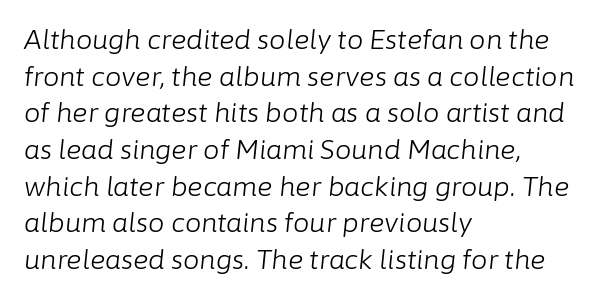
{"italic": "yes", "lean": "right", "slant_degrees": 6, "bold": "no", "underline": "no", "align": "left", "line_spacing": "normal", "line_spacing_ratio": 1.41, "letter_spacing": "normal", "letter_spacing_em": 0.0, "glyph_px": 26}
